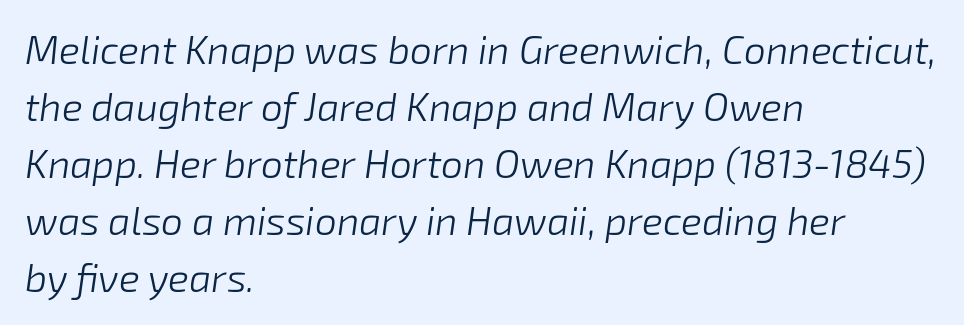
The specimen omits any rule beneath the text block's lines. Horizontal bands of white between lines are of average thickness. Stems here are at most as thick as an everyday book face. In terms of letterspacing, this is plain default setting. Tall strokes in this sample are angled rather than plumb. Is this a fixed-width face? No — the glyphs have proportional, varying widths.
